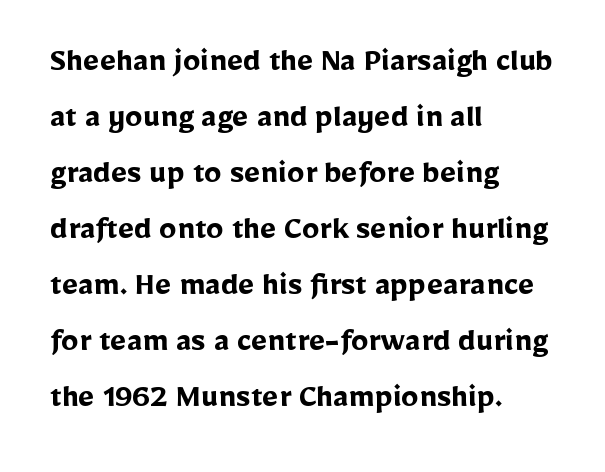
{"serif": "no", "italic": "no", "bold": "yes", "weight": "semibold", "width": "normal", "stroke_contrast": "low", "x_height": "medium", "monospaced": "no", "underline": "no", "align": "left", "line_spacing": "normal", "line_spacing_ratio": 1.6, "letter_spacing": "normal", "letter_spacing_em": 0.0, "glyph_px": 35}
